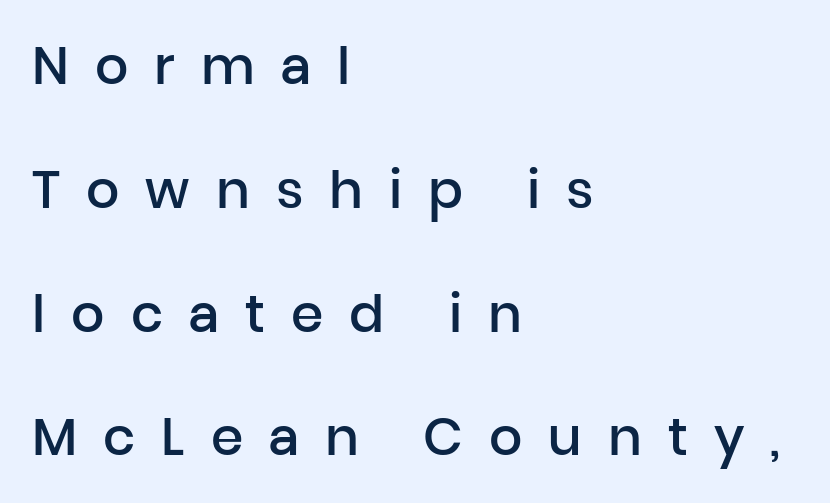
Q: Is the text bold? A: Semi-bold.
Q: Is the text italic (slanted)? A: No, it is upright.
Q: Is the typeface a serif or a sans-serif typeface? A: Sans-serif.
Q: Is the text underlined? A: No.
Q: How is the paragraph aligned? A: Left-aligned.
Q: Is the spacing between letters normal or unusually wide? A: Unusually wide.
Q: Is the spacing between lines tight, normal or loose? A: Loose.
Q: Width (condensed, normal, or wide)? A: Normal.
Q: Stroke contrast? A: Low.
Q: x-height? A: Medium.
Q: Monospaced? A: No.
